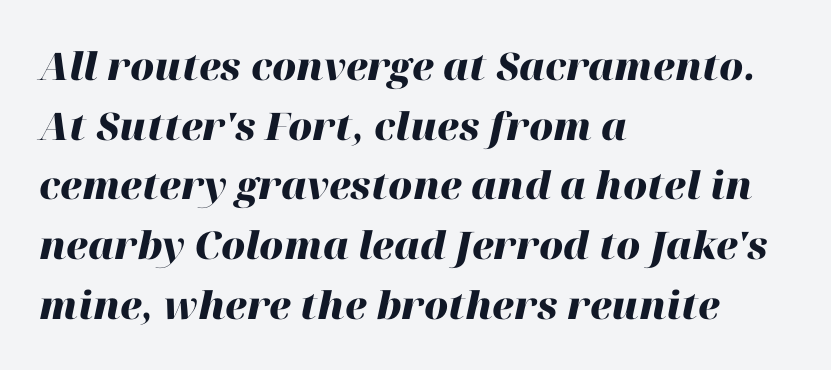
The image shows 38 px heavy type, italic (leaning right); set left-aligned, normal line spacing (1.57x), normal letter spacing, not underlined; high stroke contrast and a medium x-height.
